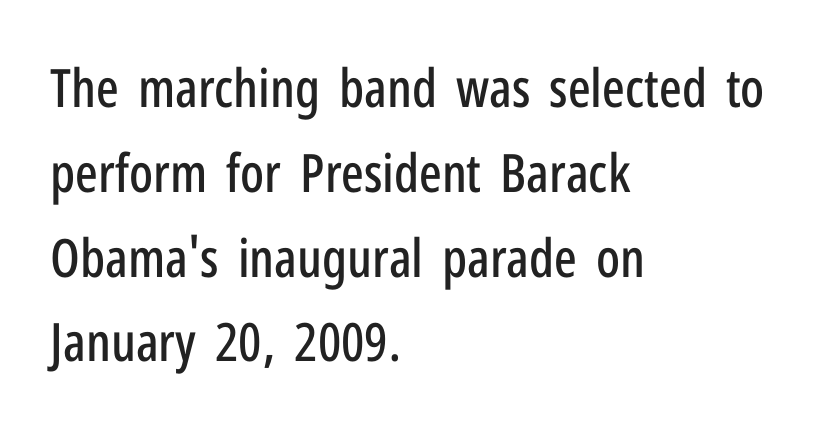
The setting favours the left margin, as ordinary paragraphs usually do. Nobody touched the tracking dial on this one. No italicization has been applied; the sample stays upright. The typeface chosen for these lines omits serifs.
